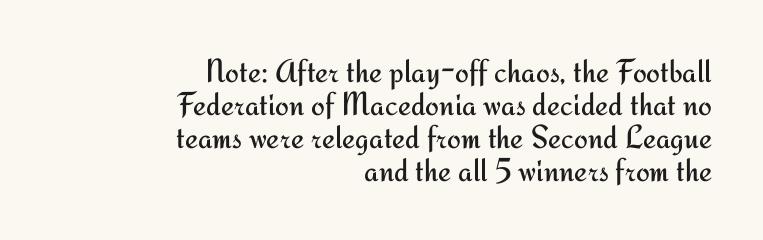
{"serif": "no", "italic": "no", "bold": "no", "weight": "regular", "width": "normal", "stroke_contrast": "medium", "x_height": "small", "monospaced": "no", "underline": "no", "align": "right", "line_spacing": "tight", "line_spacing_ratio": 1.0, "letter_spacing": "normal", "letter_spacing_em": 0.0, "glyph_px": 33}
